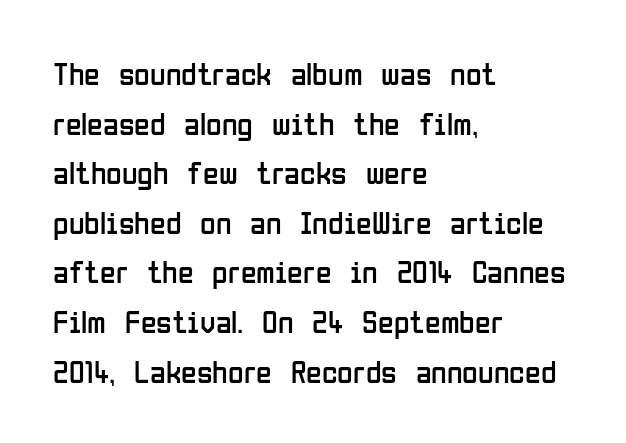
{"serif": "no", "italic": "no", "bold": "no", "weight": "regular", "width": "condensed", "stroke_contrast": "low", "x_height": "medium", "monospaced": "no", "underline": "no", "align": "left", "line_spacing": "normal", "line_spacing_ratio": 1.55, "letter_spacing": "normal", "letter_spacing_em": 0.0, "glyph_px": 32}
